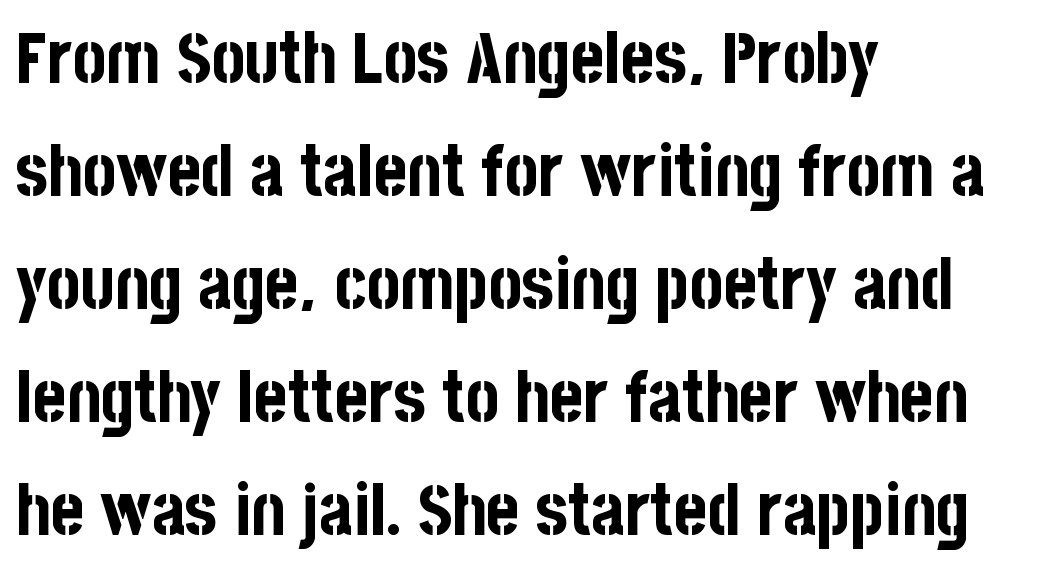
{"serif": "no", "italic": "no", "bold": "yes", "weight": "bold", "width": "condensed", "stroke_contrast": "low", "x_height": "large", "monospaced": "no", "underline": "no", "align": "left", "line_spacing": "normal", "line_spacing_ratio": 1.59, "letter_spacing": "normal", "letter_spacing_em": 0.0, "glyph_px": 71}
